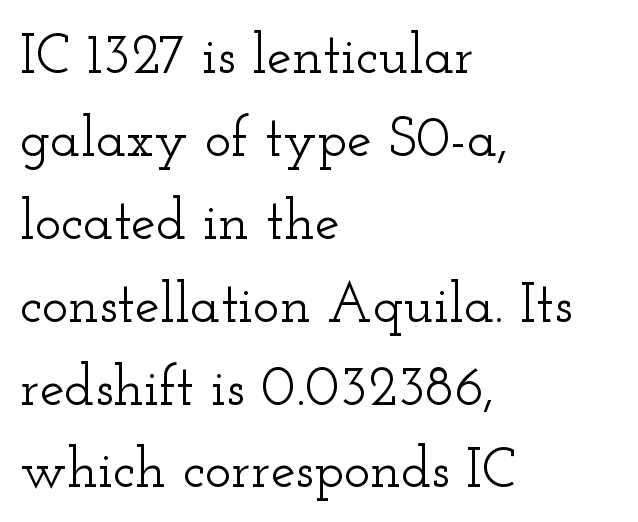
{"serif": "yes", "italic": "no", "width": "wide", "stroke_contrast": "low", "x_height": "small", "monospaced": "no", "underline": "no", "align": "left", "line_spacing": "normal", "line_spacing_ratio": 1.48, "letter_spacing": "normal", "letter_spacing_em": 0.0, "glyph_px": 56}
